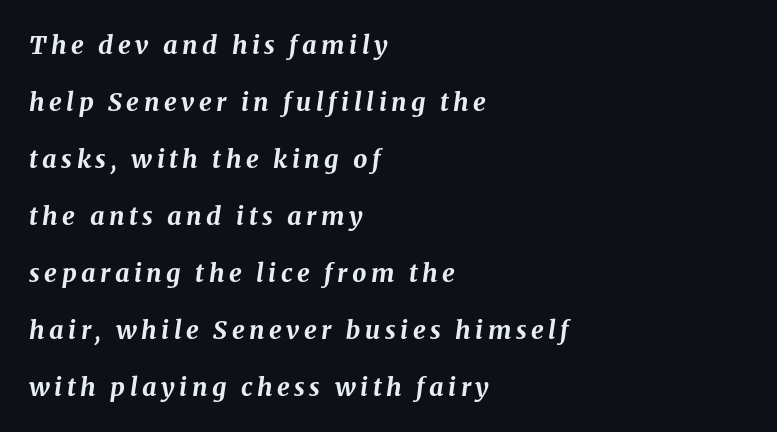
Check the space under the baseline: it is left empty. These lines are set flush left with a ragged right edge. Interline gaps are noticeably wide in this sample. Quick note: italic. Thick stems and heavy bowls — unmistakably bold.
